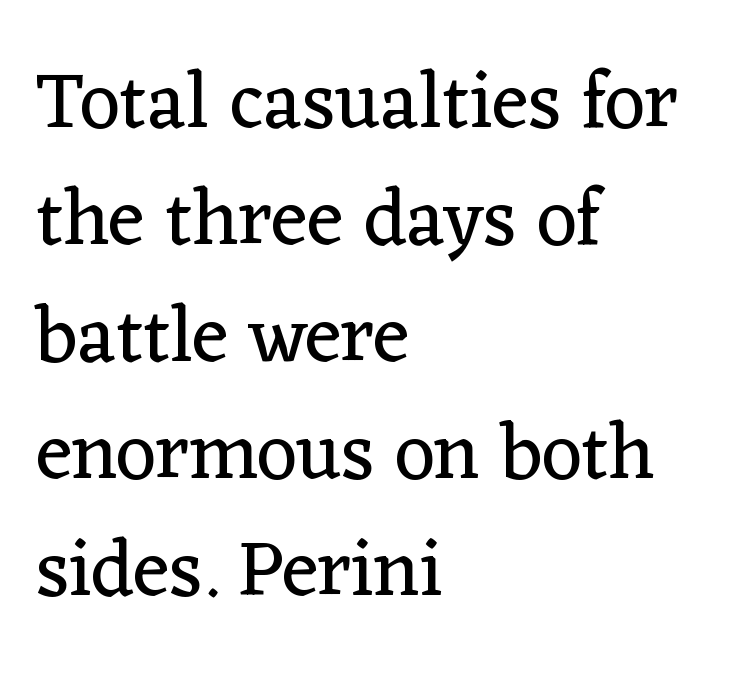
Weight: in the light-to-regular range. Line spacing here is normal. The letters advance in unequal steps, a hallmark of proportional type. Stroke terminals: seriffed. If you drew a ruler down the left edge, every line would touch it.
